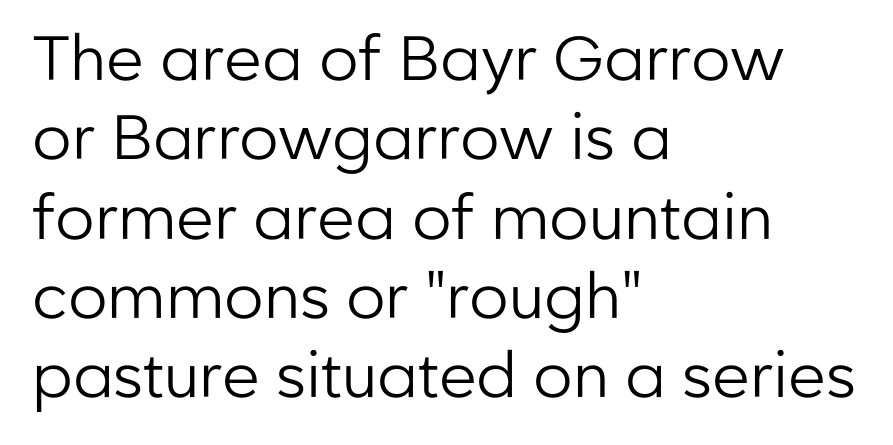
Q: Is the text bold? A: No.
Q: Is the text italic (slanted)? A: No, it is upright.
Q: Is the typeface a serif or a sans-serif typeface? A: Sans-serif.
Q: Is the text underlined? A: No.
Q: How is the paragraph aligned? A: Left-aligned.
Q: Is the spacing between letters normal or unusually wide? A: Normal.
Q: Is the spacing between lines tight, normal or loose? A: Normal.
Q: Width (condensed, normal, or wide)? A: Normal.
Q: Stroke contrast? A: Low.
Q: x-height? A: Medium.
Q: Monospaced? A: No.
